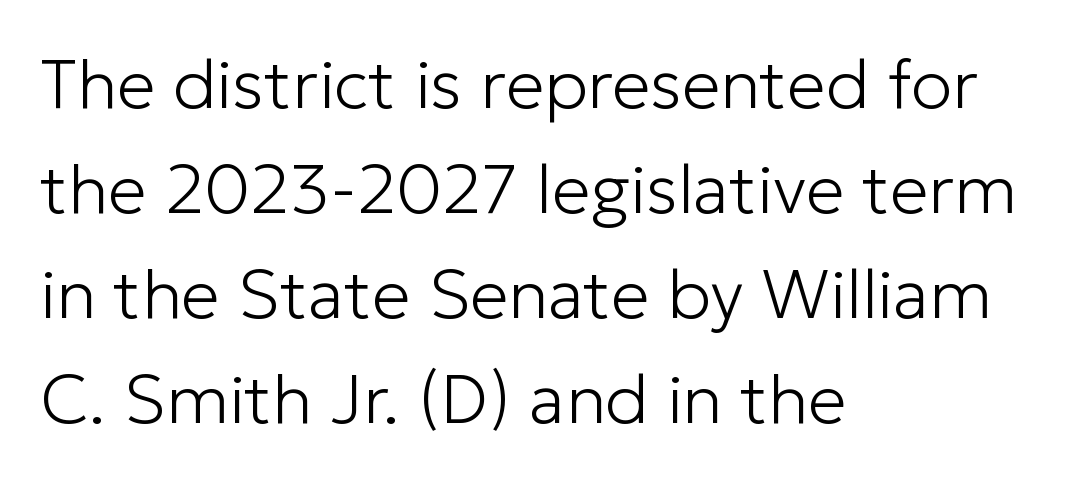
{"serif": "no", "italic": "no", "bold": "no", "weight": "light", "width": "normal", "stroke_contrast": "low", "x_height": "medium", "monospaced": "no", "underline": "no", "align": "left", "line_spacing": "normal", "line_spacing_ratio": 1.52, "letter_spacing": "normal", "letter_spacing_em": 0.0, "glyph_px": 69}
